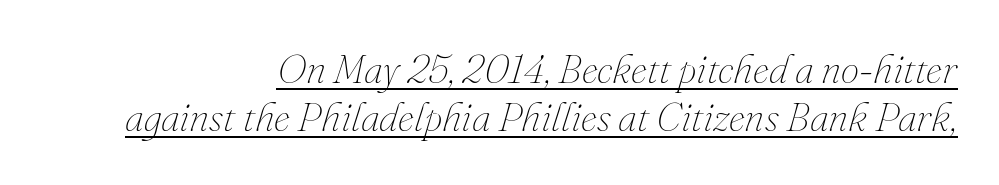
Teacher's note: observe the even right margin — that is flush-right alignment. Slant detected: the letters are inclined. A rule runs beneath these lines of type. These lines are rendered in a variable-pitch font. Vertical stems look standard width or narrower in stroke.
